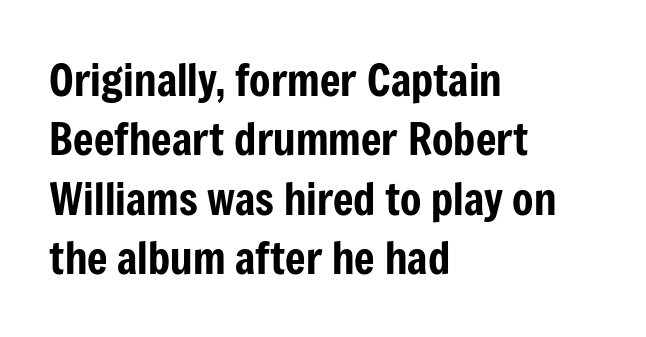
Q: Is the text italic (slanted)? A: No, it is upright.
Q: Is the typeface a serif or a sans-serif typeface? A: Sans-serif.
Q: Is the text underlined? A: No.
Q: How is the paragraph aligned? A: Left-aligned.
Q: Is the spacing between letters normal or unusually wide? A: Normal.
Q: Is the spacing between lines tight, normal or loose? A: Normal.
Q: Width (condensed, normal, or wide)? A: Condensed.
Q: Stroke contrast? A: Low.
Q: x-height? A: Medium.
Q: Monospaced? A: No.
